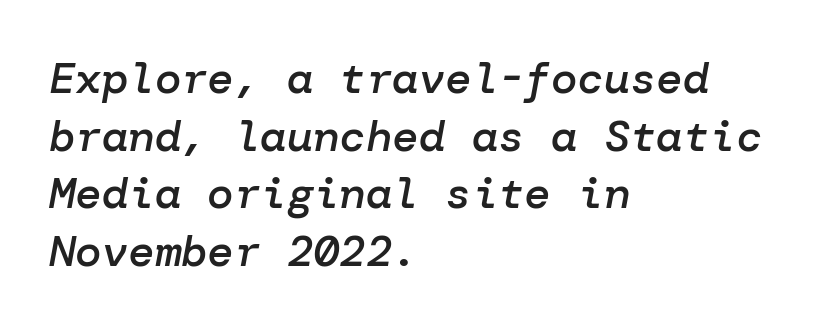
Q: Is the text bold? A: Semi-bold.
Q: Is the text italic (slanted)? A: Yes, it leans right by about 10 degrees.
Q: Is the text underlined? A: No.
Q: How is the paragraph aligned? A: Left-aligned.
Q: Is the spacing between letters normal or unusually wide? A: Normal.
Q: Is the spacing between lines tight, normal or loose? A: Normal.
Q: Width (condensed, normal, or wide)? A: Normal.
Q: Stroke contrast? A: Low.
Q: x-height? A: Medium.
